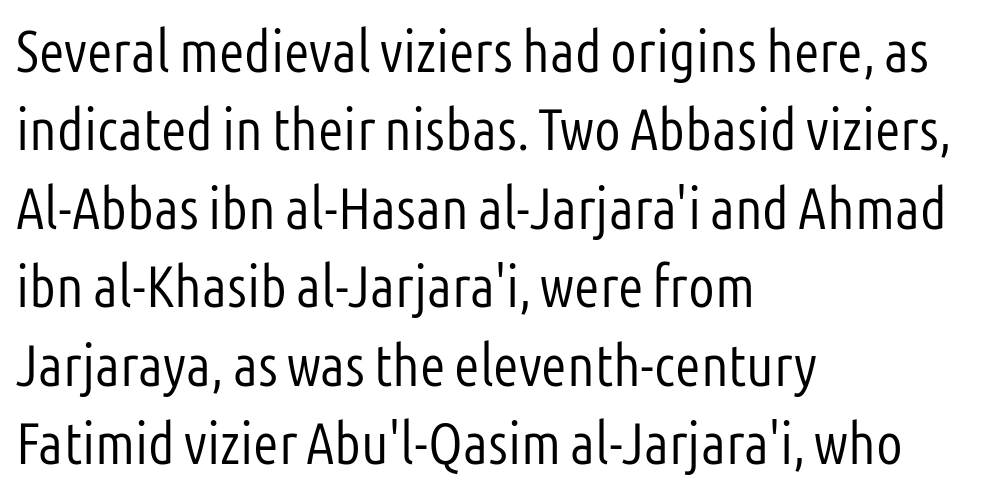
{"serif": "no", "italic": "no", "bold": "no", "weight": "light", "width": "condensed", "stroke_contrast": "low", "x_height": "medium", "monospaced": "no", "underline": "no", "align": "left", "line_spacing": "normal", "line_spacing_ratio": 1.33, "letter_spacing": "normal", "letter_spacing_em": 0.0, "glyph_px": 59}
